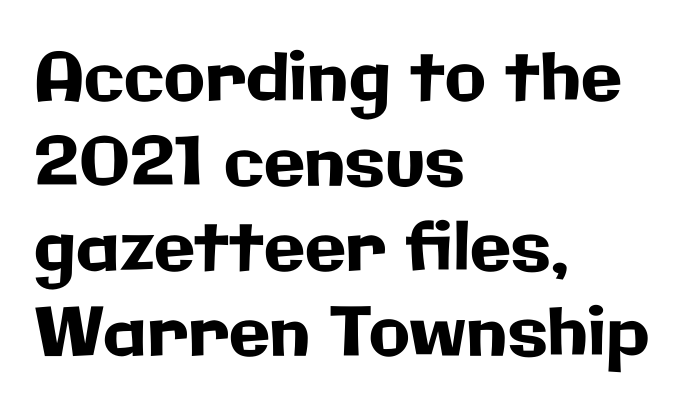
Decoration check: the copy has no underline. The letters stand upright; this is a roman face. The passage is arranged the way most books set body copy — flush left. Characters follow at the spacing the type designer built in.
